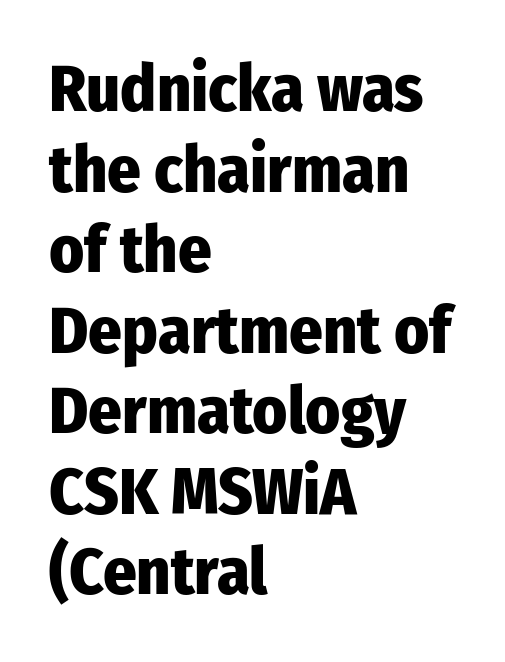
The image shows 66 px heavy, condensed sans-serif type, upright; set left-aligned, line spacing 1.22x, normal letter spacing, not underlined; low stroke contrast and a medium x-height.
